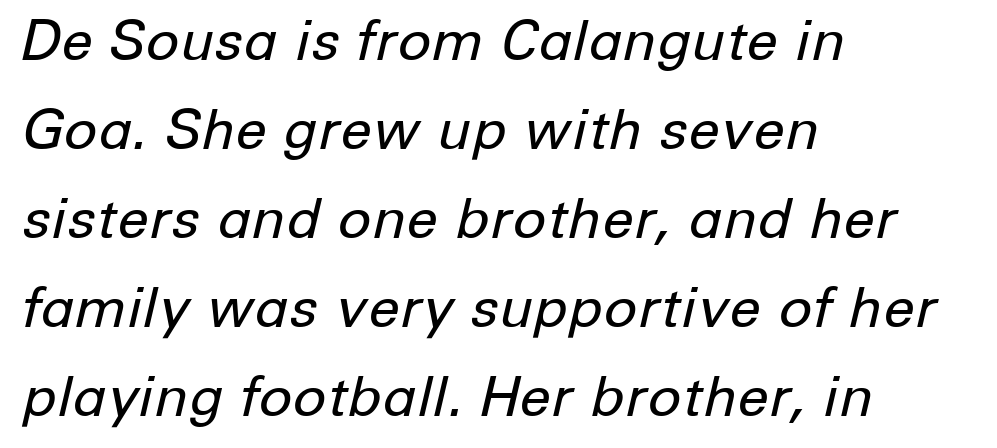
The image shows 56 px regular-weight type, italic (leaning right); set left-aligned, normal line spacing (1.59x), normal letter spacing, not underlined; low stroke contrast and a medium x-height.
